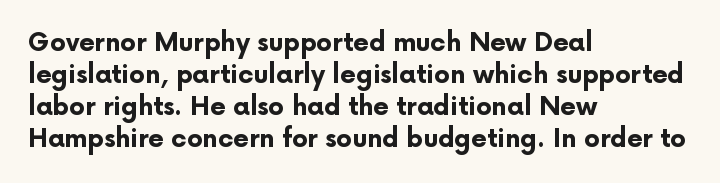
Q: Is the text bold? A: Yes.
Q: Is the text italic (slanted)? A: No, it is upright.
Q: Is the text underlined? A: No.
Q: How is the paragraph aligned? A: Left-aligned.
Q: Is the spacing between letters normal or unusually wide? A: Normal.
Q: Is the spacing between lines tight, normal or loose? A: Normal.
